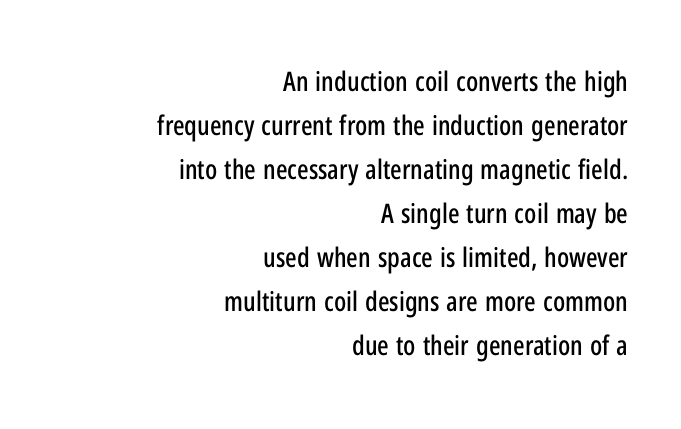
{"italic": "no", "underline": "no", "align": "right", "line_spacing": "normal", "line_spacing_ratio": 1.63, "letter_spacing": "normal", "letter_spacing_em": 0.0, "glyph_px": 27}
